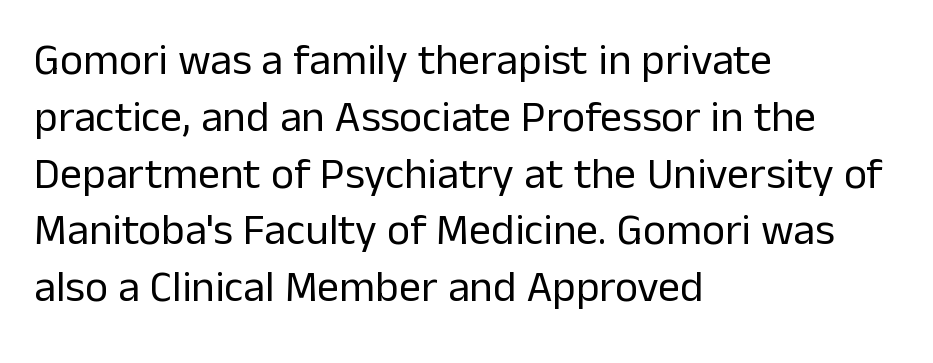
{"serif": "no", "italic": "no", "bold": "no", "weight": "regular", "width": "normal", "stroke_contrast": "low", "x_height": "medium", "monospaced": "no", "underline": "no", "align": "left", "line_spacing": "normal", "line_spacing_ratio": 1.29, "letter_spacing": "normal", "letter_spacing_em": 0.0, "glyph_px": 44}
